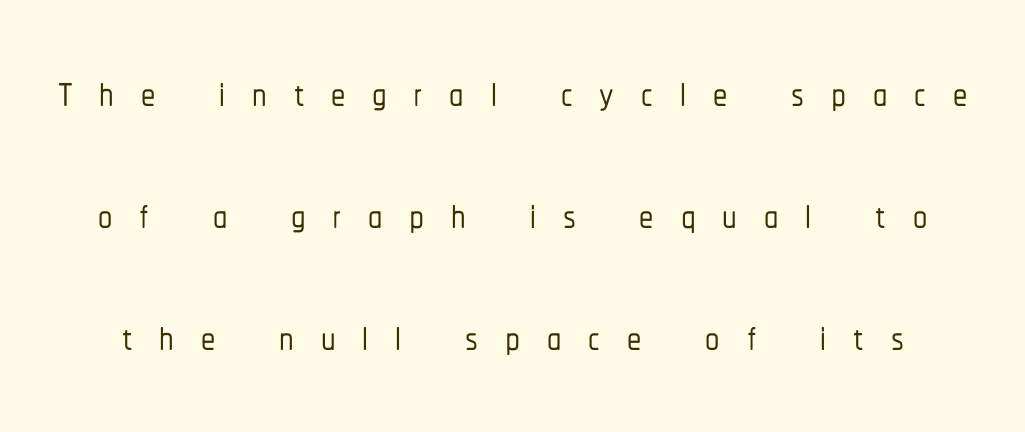
{"serif": "no", "italic": "no", "width": "condensed", "stroke_contrast": "low", "x_height": "medium", "monospaced": "no", "underline": "no", "line_spacing": "loose", "line_spacing_ratio": 2.14, "letter_spacing": "wide", "letter_spacing_em": 0.47, "glyph_px": 57}
